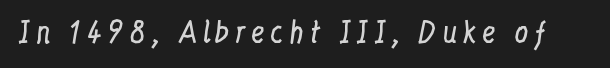
The image shows 28 px regular-weight, condensed serif type; set not underlined; low stroke contrast and a medium x-height.
